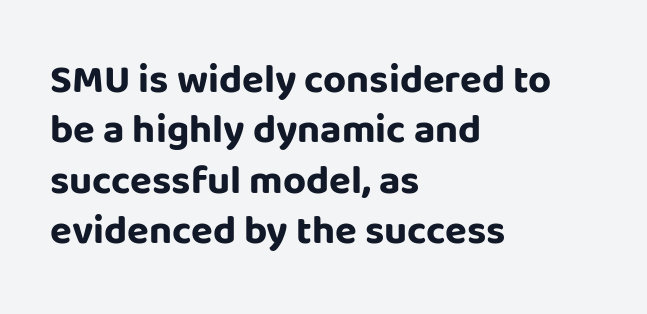
The image shows 40 px bold sans-serif type, upright; set left-aligned, normal line spacing (1.26x), normal letter spacing, not underlined; low stroke contrast and a large x-height.
